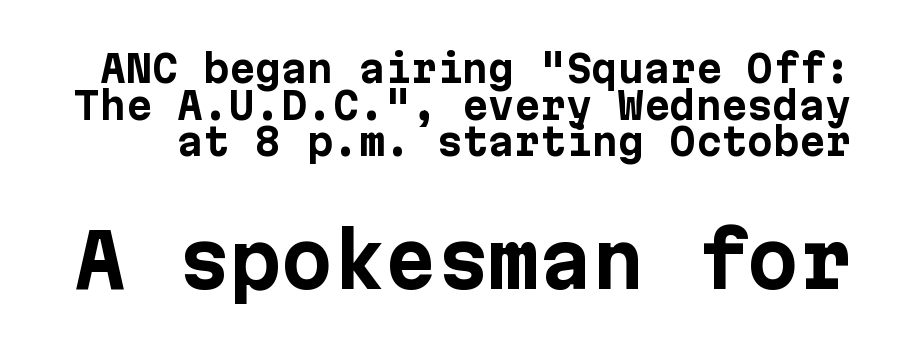
This sample uses a sans-serif face. Students, observe: this is what under-led, compact text looks like. The zone under the glyphs is completely vacant. Two sizes are in play, and the larger belongs to the second block. A full-strength bold gives these letters their thick strokes.
